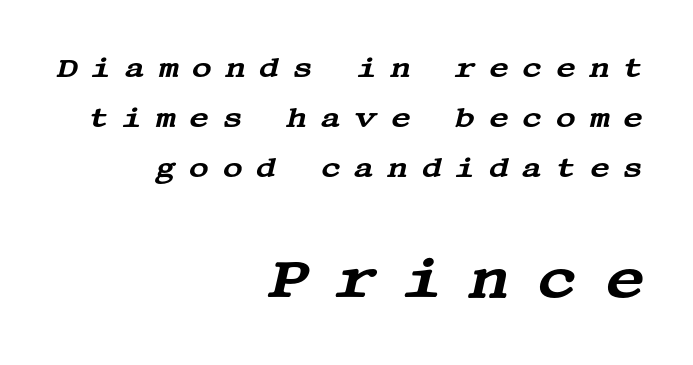
The image shows 56 px wide serif type, italic (leaning right); set right-aligned, line spacing 1.79x, unusually wide letter spacing (+0.46 em), not underlined; the second (bottom) block is 2.0x larger; medium stroke contrast and a large x-height.
